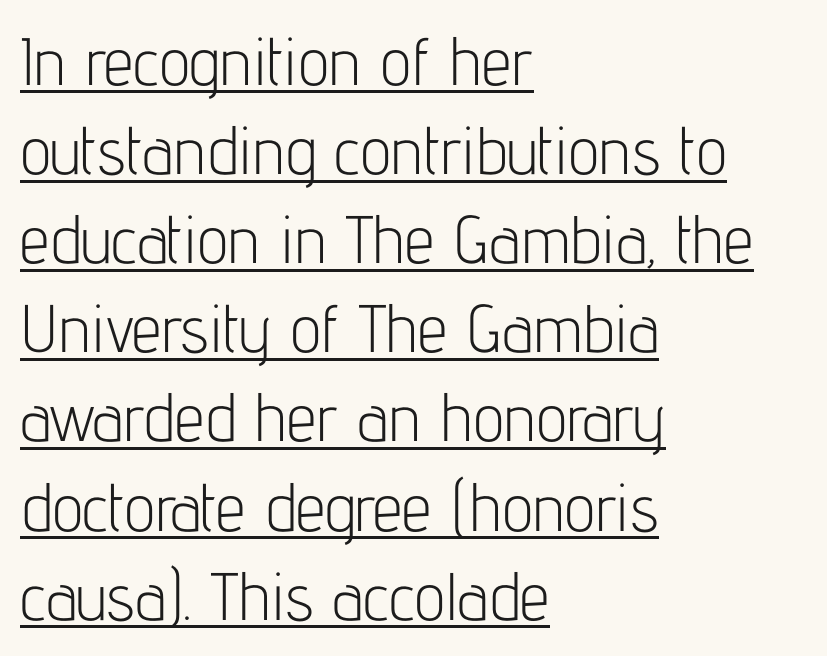
Q: Is the text bold? A: No.
Q: Is the text italic (slanted)? A: No, it is upright.
Q: Is the typeface a serif or a sans-serif typeface? A: Sans-serif.
Q: Is the text underlined? A: Yes.
Q: How is the paragraph aligned? A: Left-aligned.
Q: Is the spacing between letters normal or unusually wide? A: Normal.
Q: Is the spacing between lines tight, normal or loose? A: Normal.
Q: Width (condensed, normal, or wide)? A: Condensed.
Q: Stroke contrast? A: Low.
Q: x-height? A: Medium.
Q: Monospaced? A: No.
